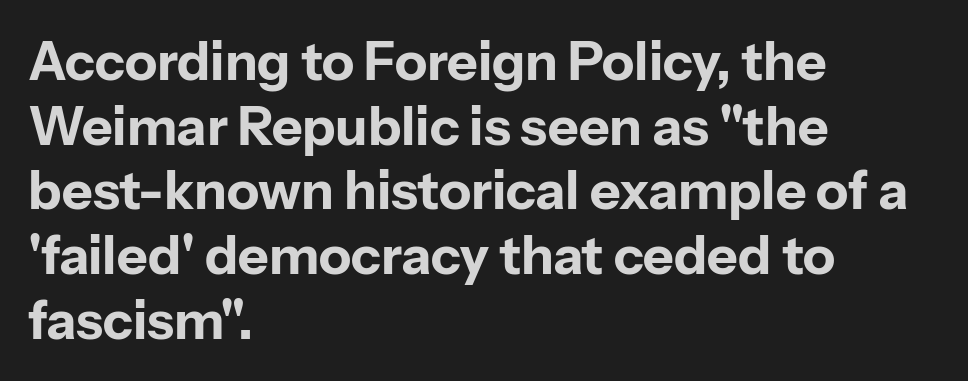
Q: Is the text bold? A: Yes.
Q: Is the text italic (slanted)? A: No, it is upright.
Q: Is the typeface a serif or a sans-serif typeface? A: Sans-serif.
Q: Is the text underlined? A: No.
Q: How is the paragraph aligned? A: Left-aligned.
Q: Is the spacing between letters normal or unusually wide? A: Normal.
Q: Width (condensed, normal, or wide)? A: Normal.
Q: Stroke contrast? A: Low.
Q: x-height? A: Medium.
Q: Monospaced? A: No.
